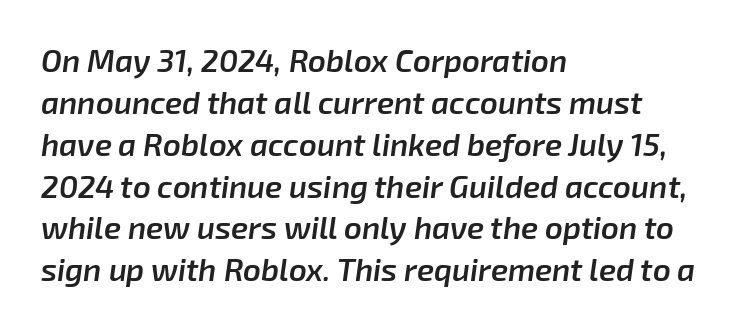
Q: Is the text bold? A: Semi-bold.
Q: Is the text italic (slanted)? A: Yes, it leans right by about 8 degrees.
Q: Is the text underlined? A: No.
Q: How is the paragraph aligned? A: Left-aligned.
Q: Is the spacing between letters normal or unusually wide? A: Normal.
Q: Is the spacing between lines tight, normal or loose? A: Normal.
Q: Width (condensed, normal, or wide)? A: Normal.
Q: Stroke contrast? A: Low.
Q: x-height? A: Medium.
Q: Monospaced? A: No.
